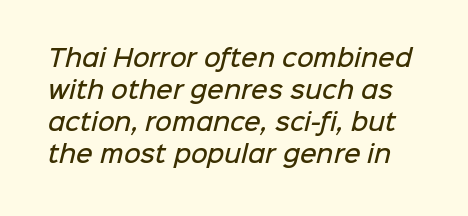
The image shows 23 px text type; set normal line spacing (1.39x), normal letter spacing, not underlined.
